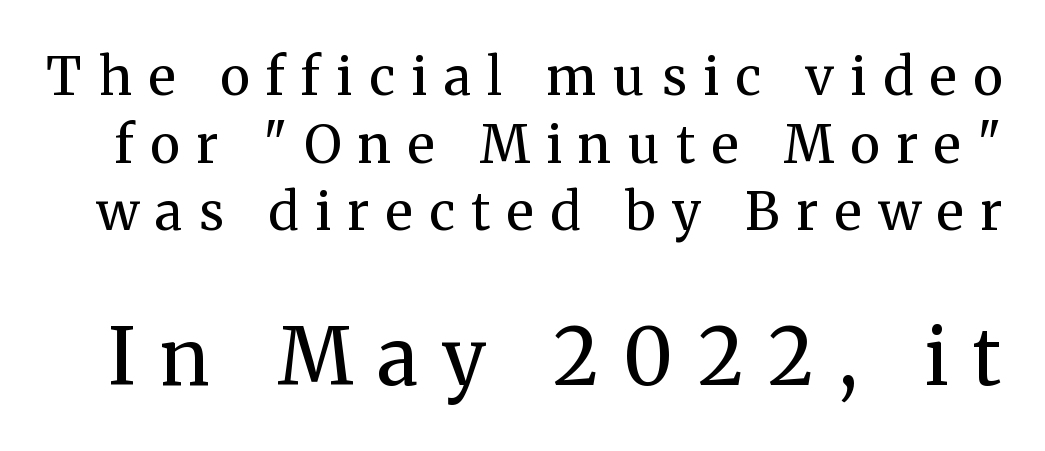
{"serif": "yes", "italic": "no", "bold": "no", "weight": "regular", "width": "normal", "stroke_contrast": "medium", "x_height": "medium", "monospaced": "no", "underline": "no", "line_spacing": "normal", "line_spacing_ratio": 1.3, "letter_spacing": "wide", "letter_spacing_em": 0.32, "larger_block": "second", "size_ratio": 1.5, "glyph_px": 78}
